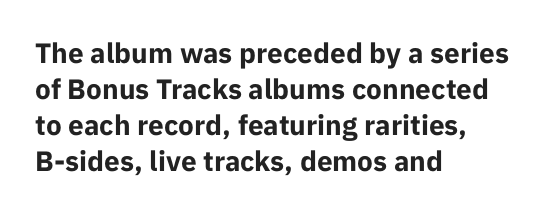
The image shows 28 px bold sans-serif type, upright; set left-aligned, normal line spacing (1.28x), normal letter spacing, not underlined; low stroke contrast and a medium x-height.
